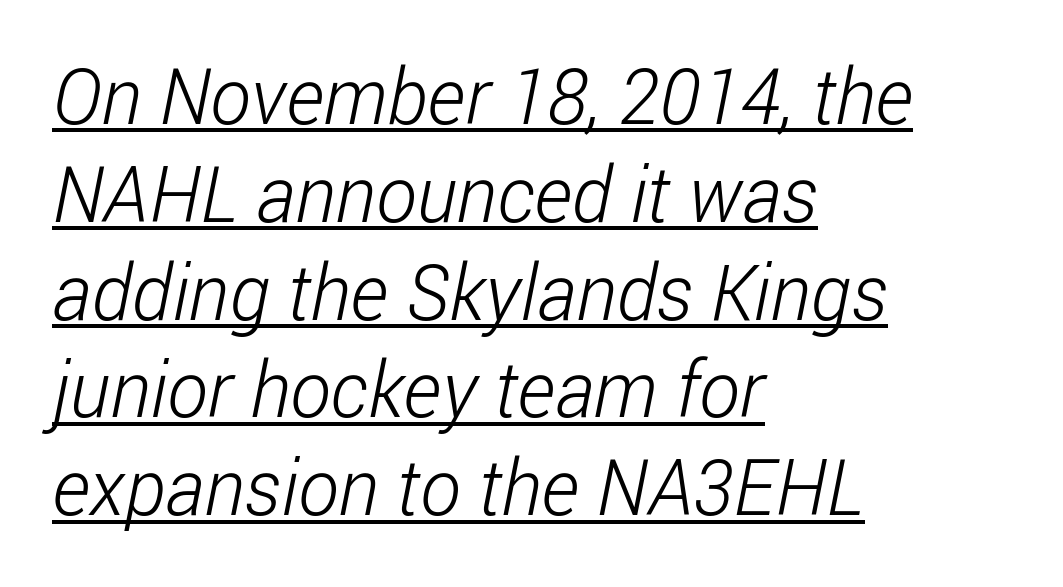
{"serif": "no", "bold": "no", "weight": "light", "width": "condensed", "stroke_contrast": "low", "x_height": "medium", "monospaced": "no", "underline": "yes", "align": "left", "line_spacing": "normal", "line_spacing_ratio": 1.27, "letter_spacing": "normal", "letter_spacing_em": 0.0, "glyph_px": 77}
